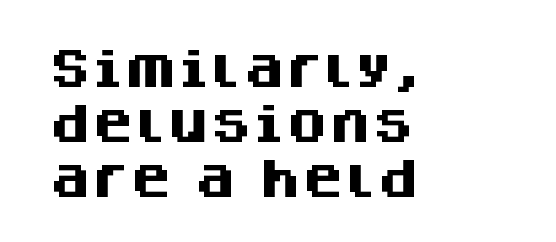
{"serif": "no", "italic": "no", "bold": "yes", "weight": "heavy", "width": "normal", "stroke_contrast": "medium", "x_height": "large", "monospaced": "no", "underline": "no", "align": "left", "line_spacing": "normal", "line_spacing_ratio": 1.28, "letter_spacing": "normal", "letter_spacing_em": 0.0, "glyph_px": 43}
